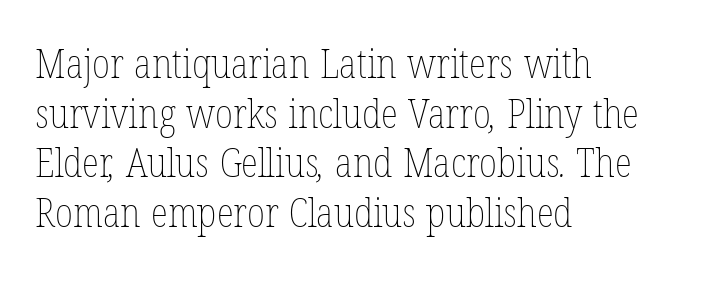
Q: Is the text bold? A: No.
Q: Is the text underlined? A: No.
Q: How is the paragraph aligned? A: Left-aligned.
Q: Is the spacing between letters normal or unusually wide? A: Normal.
Q: Width (condensed, normal, or wide)? A: Condensed.
Q: Stroke contrast? A: Low.
Q: x-height? A: Medium.
Q: Monospaced? A: No.
